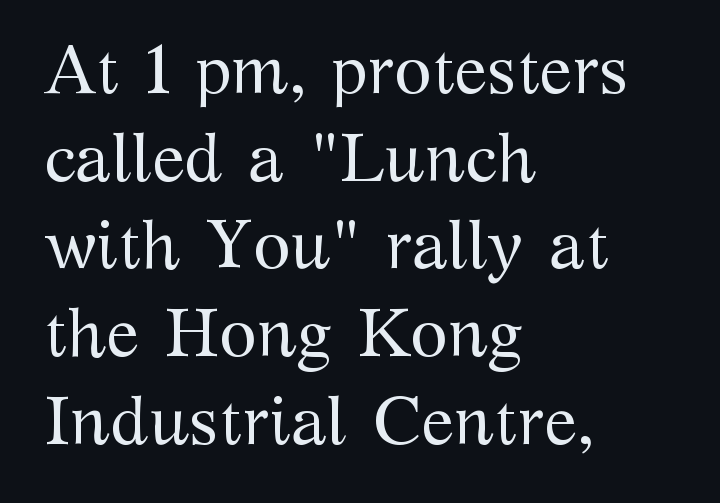
{"serif": "yes", "italic": "no", "bold": "no", "weight": "regular", "width": "normal", "stroke_contrast": "medium", "x_height": "medium", "monospaced": "no", "underline": "no", "align": "left", "line_spacing": "normal", "line_spacing_ratio": 1.29, "letter_spacing": "normal", "letter_spacing_em": 0.0, "glyph_px": 68}
